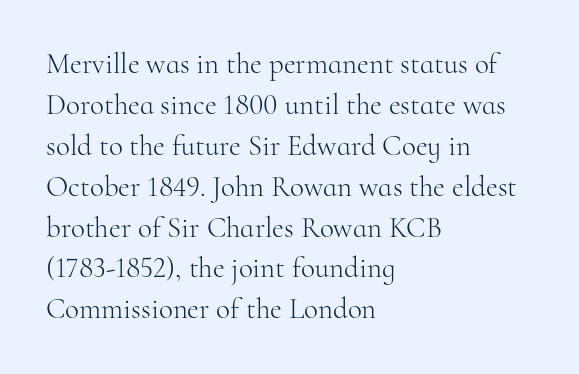
The image shows 29 px light serif type, upright; set left-aligned, normal line spacing (1.41x), normal letter spacing, not underlined; high stroke contrast and a small x-height.
